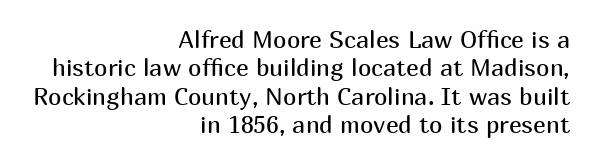
Has an underline been added? It has not. The axis of the letterforms is exactly vertical. Is the stroke heavy? The answer is a plain regular-or-lighter. Layout note: lines flush right. Inter-character spacing is left at the font's built-in metrics.
